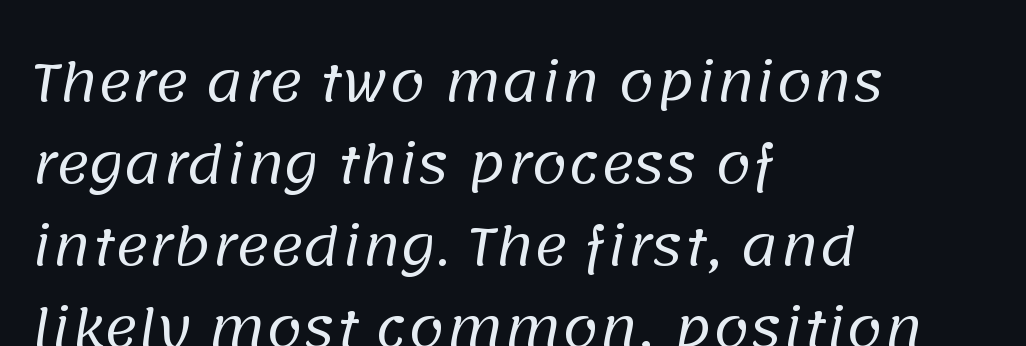
Q: Is the text bold? A: No.
Q: Is the typeface a serif or a sans-serif typeface? A: Sans-serif.
Q: Is the text underlined? A: No.
Q: How is the paragraph aligned? A: Left-aligned.
Q: Is the spacing between letters normal or unusually wide? A: Normal.
Q: Is the spacing between lines tight, normal or loose? A: Normal.
Q: Width (condensed, normal, or wide)? A: Normal.
Q: Stroke contrast? A: Low.
Q: x-height? A: Large.
Q: Monospaced? A: No.
